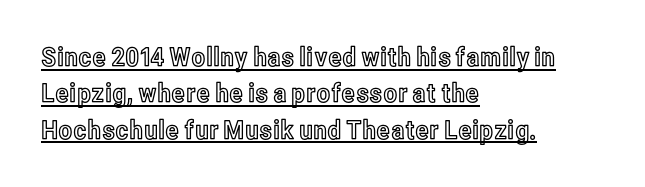
{"italic": "no", "underline": "yes", "align": "left", "line_spacing": "normal", "line_spacing_ratio": 1.4, "letter_spacing": "normal", "letter_spacing_em": 0.0, "glyph_px": 26}
